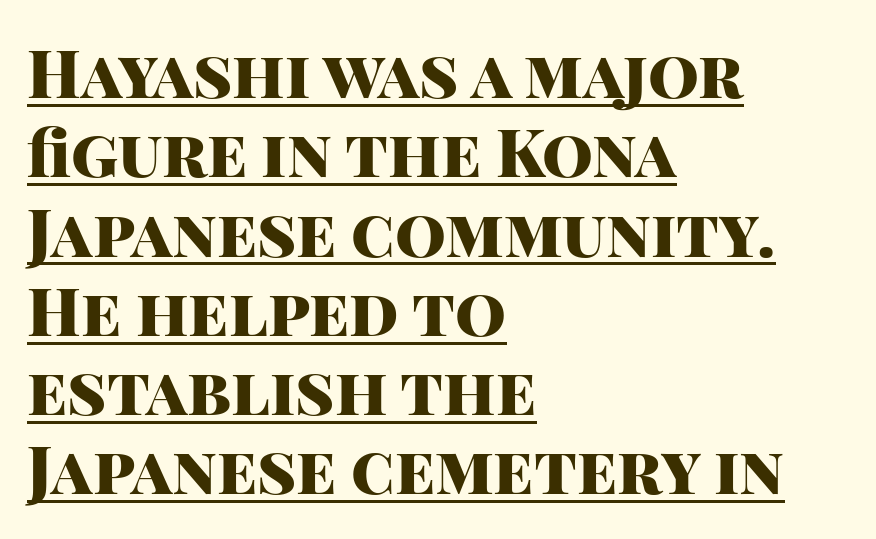
{"serif": "no", "italic": "no", "bold": "yes", "weight": "heavy", "width": "normal", "stroke_contrast": "high", "x_height": "large", "monospaced": "no", "underline": "yes", "align": "left", "line_spacing_ratio": 1.22, "letter_spacing": "normal", "letter_spacing_em": 0.0, "glyph_px": 65}
